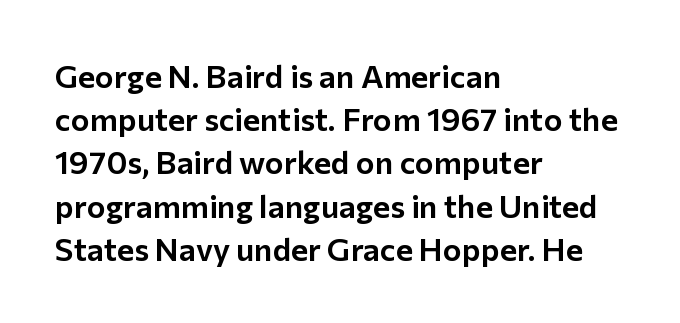
The image shows 32 px sans-serif type, upright; set left-aligned, normal line spacing (1.35x), normal letter spacing, not underlined; low stroke contrast and a medium x-height.
